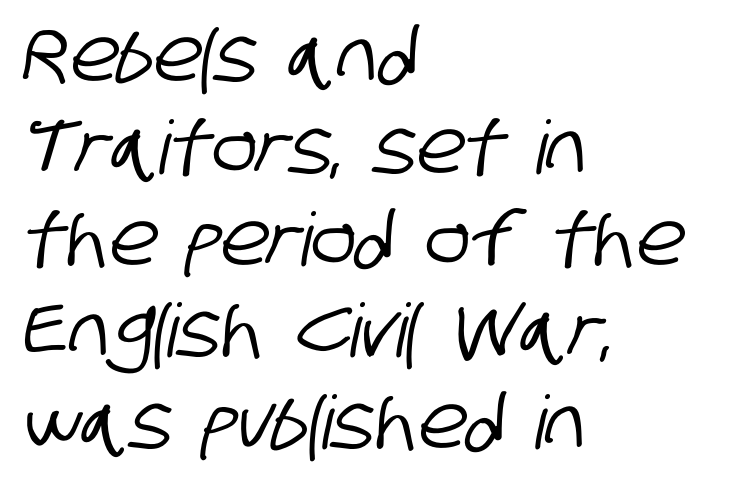
The area under the type is left untouched. Teacher's note: observe the even left margin — that is flush-left alignment. Check where the strokes stop: nothing finishes them off — pure sans. The letters sit at their default tracking, neither squeezed nor spread.
